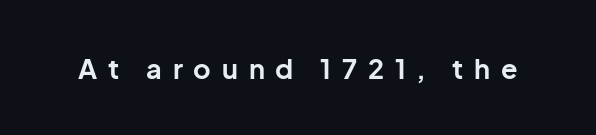
Q: Is the text bold? A: Yes.
Q: Is the text italic (slanted)? A: No, it is upright.
Q: Is the text underlined? A: No.
Q: Is the spacing between letters normal or unusually wide? A: Unusually wide.
